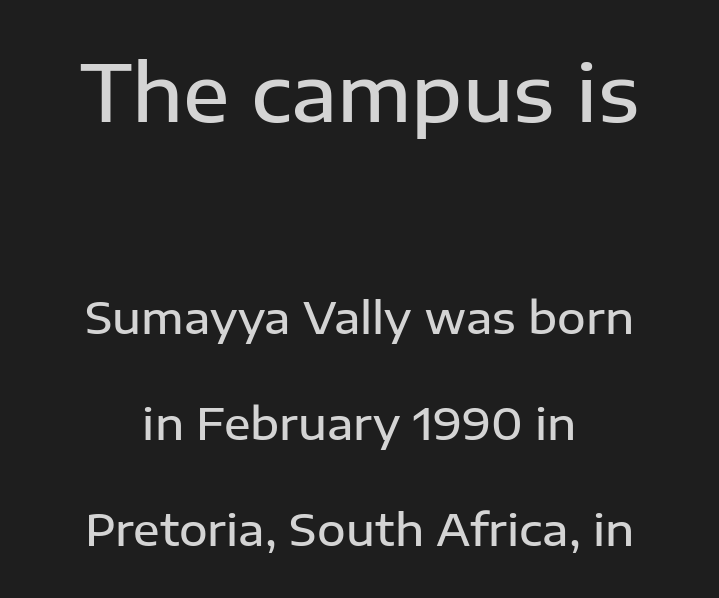
The image shows 77 px semibold sans-serif type, upright; set centered, loose line spacing (2.4x), normal letter spacing, not underlined; the first (top) block is 1.75x larger; low stroke contrast and a medium x-height.
